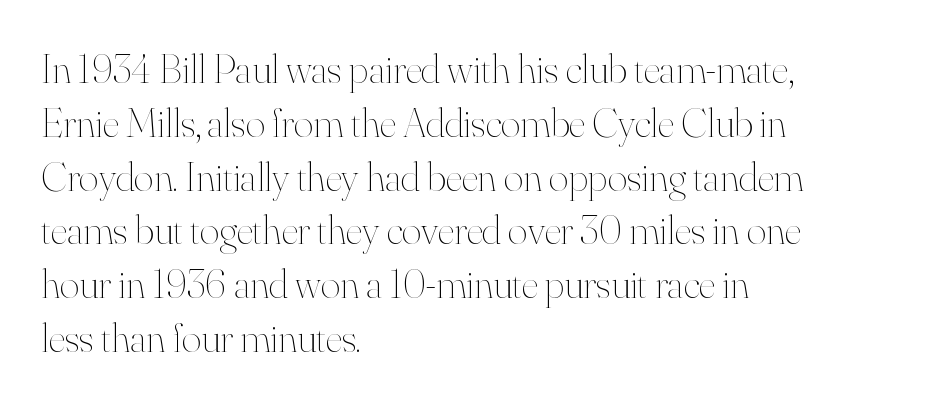
The image shows 42 px thin type, upright; set left-aligned, normal line spacing (1.28x), normal letter spacing, not underlined; high stroke contrast and a small x-height.
